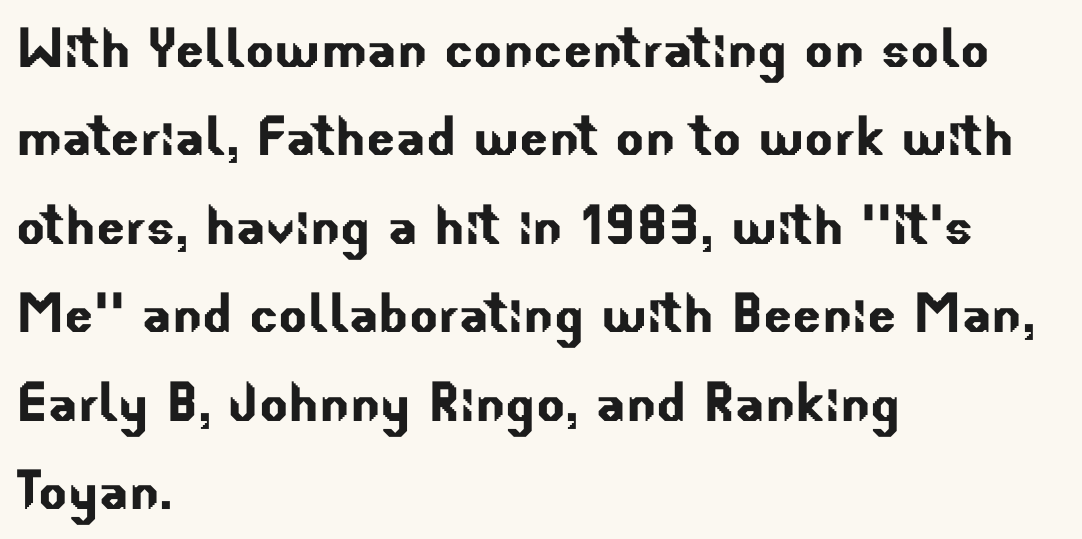
{"serif": "no", "width": "normal", "stroke_contrast": "low", "x_height": "small", "monospaced": "no", "underline": "no", "align": "left", "line_spacing": "normal", "line_spacing_ratio": 1.3, "letter_spacing": "normal", "letter_spacing_em": 0.0, "glyph_px": 68}
